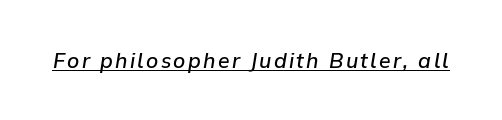
A typesetter would mark this as italic. Typographic density is moderately raised because the face is semibold. You can see a thin bar hugging the bottom of the glyphs.
